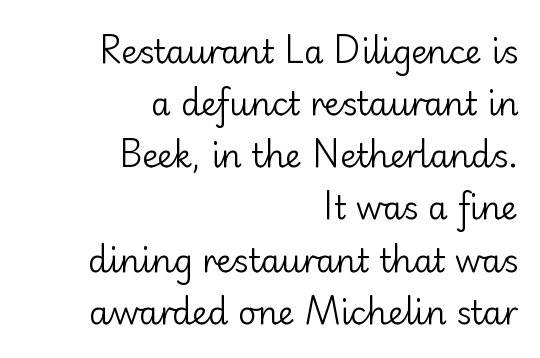
Q: Is the text bold? A: No.
Q: Is the text italic (slanted)? A: No, it is upright.
Q: Is the typeface a serif or a sans-serif typeface? A: Sans-serif.
Q: Is the text underlined? A: No.
Q: How is the paragraph aligned? A: Right-aligned.
Q: Is the spacing between letters normal or unusually wide? A: Normal.
Q: Is the spacing between lines tight, normal or loose? A: Normal.
Q: Width (condensed, normal, or wide)? A: Normal.
Q: Stroke contrast? A: Low.
Q: x-height? A: Small.
Q: Monospaced? A: No.
